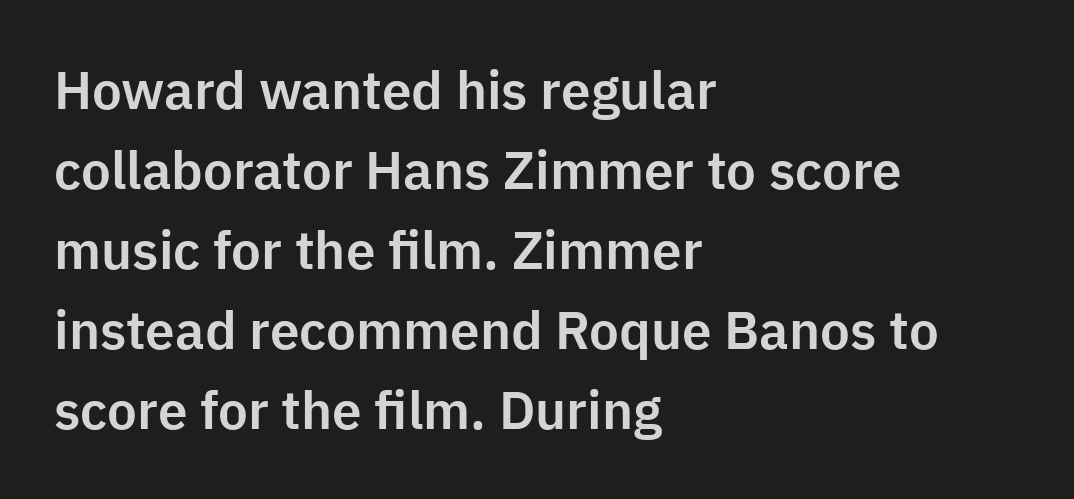
Q: Is the text italic (slanted)? A: No, it is upright.
Q: Is the typeface a serif or a sans-serif typeface? A: Sans-serif.
Q: Is the text underlined? A: No.
Q: How is the paragraph aligned? A: Left-aligned.
Q: Is the spacing between letters normal or unusually wide? A: Normal.
Q: Is the spacing between lines tight, normal or loose? A: Normal.
Q: Width (condensed, normal, or wide)? A: Normal.
Q: Stroke contrast? A: Low.
Q: x-height? A: Medium.
Q: Monospaced? A: No.
